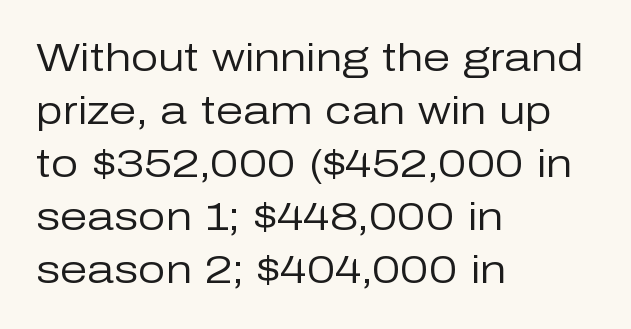
Nobody touched the tracking dial on this one. Ascenders rise straight up at ninety degrees. The typeface has the unassuming heft of standard copy or less. Reading down the column, the eye jumps a familiar distance to each next line. Spacing verdict: proportional, widths tailored to each character.
